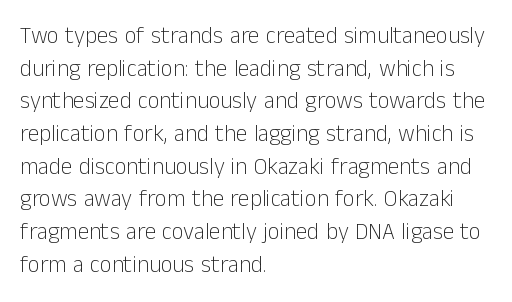
{"italic": "no", "bold": "no", "underline": "no", "align": "left", "line_spacing": "normal", "line_spacing_ratio": 1.42, "letter_spacing": "normal", "letter_spacing_em": 0.0, "glyph_px": 23}
